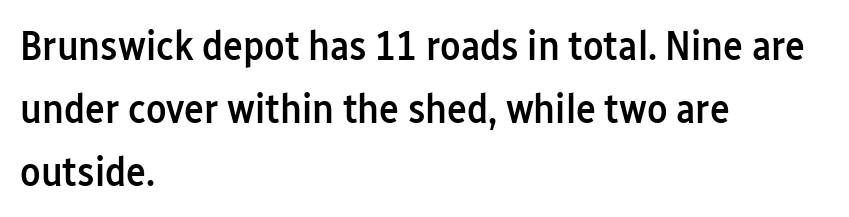
The image shows 42 px semibold, condensed sans-serif type, upright; set left-aligned, normal line spacing (1.5x), normal letter spacing, not underlined; low stroke contrast and a medium x-height.
